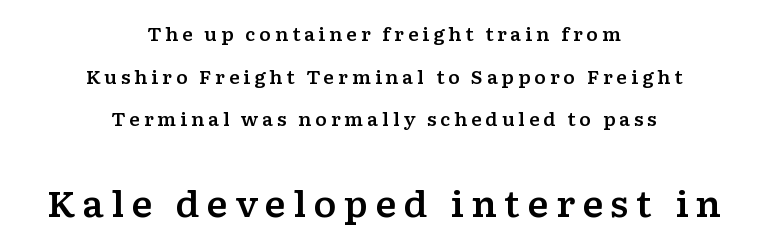
{"serif": "yes", "italic": "no", "width": "wide", "stroke_contrast": "low", "x_height": "medium", "monospaced": "no", "underline": "no", "align": "center", "line_spacing": "loose", "line_spacing_ratio": 2.37, "letter_spacing": "wide", "letter_spacing_em": 0.2, "larger_block": "second", "size_ratio": 1.94, "glyph_px": 35}
